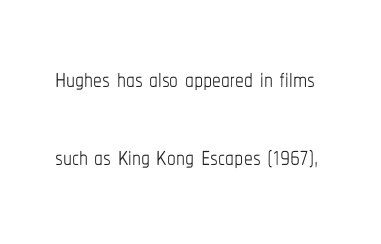
The image shows 35 px thin, condensed type, upright; set loose line spacing (2.23x), normal letter spacing, not underlined; low stroke contrast and a medium x-height.
